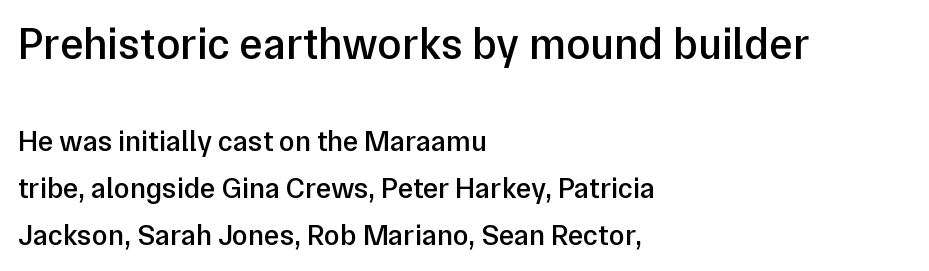
{"serif": "no", "italic": "no", "bold": "semi", "weight": "semibold", "width": "normal", "stroke_contrast": "low", "x_height": "medium", "monospaced": "no", "underline": "no", "align": "left", "line_spacing": "normal", "line_spacing_ratio": 1.62, "letter_spacing": "normal", "letter_spacing_em": 0.0, "larger_block": "first", "size_ratio": 1.52, "glyph_px": 44}
